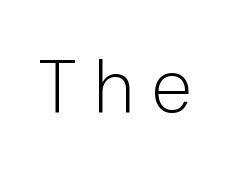
The image shows 74 px light sans-serif type, upright; set unusually wide letter spacing (+0.23 em), not underlined; low stroke contrast and a medium x-height.
